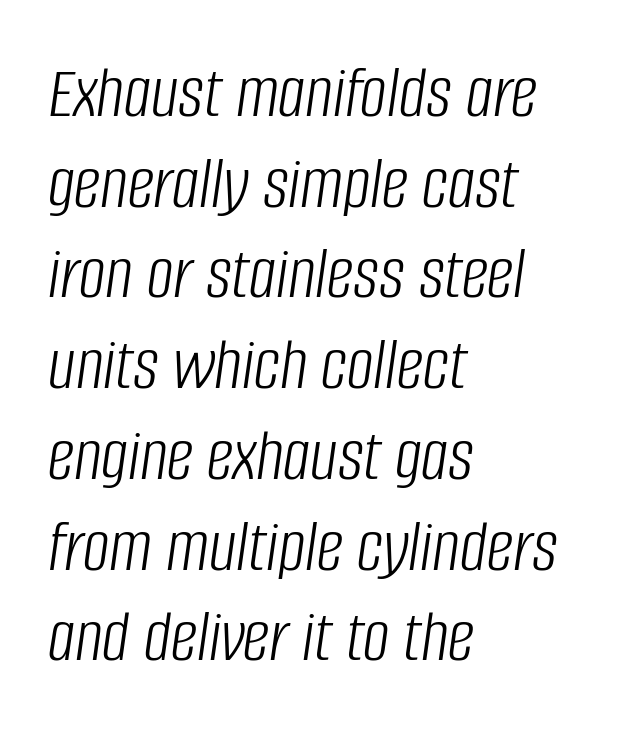
{"italic": "yes", "lean": "right", "slant_degrees": 8, "bold": "no", "weight": "light", "width": "condensed", "stroke_contrast": "low", "x_height": "large", "monospaced": "no", "underline": "no", "align": "left", "line_spacing_ratio": 1.21, "letter_spacing": "normal", "letter_spacing_em": 0.0, "glyph_px": 75}
